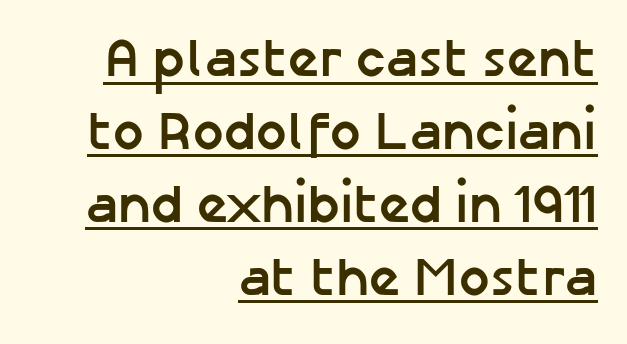
Q: Is the text bold? A: Yes.
Q: Is the text italic (slanted)? A: No, it is upright.
Q: Is the typeface a serif or a sans-serif typeface? A: Sans-serif.
Q: Is the text underlined? A: Yes.
Q: How is the paragraph aligned? A: Right-aligned.
Q: Is the spacing between letters normal or unusually wide? A: Normal.
Q: Is the spacing between lines tight, normal or loose? A: Normal.
Q: Width (condensed, normal, or wide)? A: Normal.
Q: Stroke contrast? A: Low.
Q: x-height? A: Medium.
Q: Monospaced? A: No.
